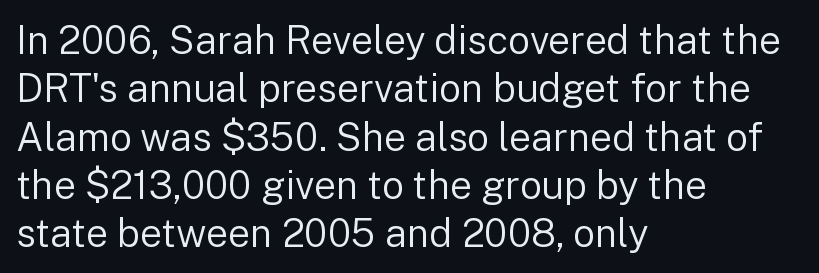
Q: Is the text bold? A: No.
Q: Is the text italic (slanted)? A: No, it is upright.
Q: Is the typeface a serif or a sans-serif typeface? A: Sans-serif.
Q: Is the text underlined? A: No.
Q: How is the paragraph aligned? A: Left-aligned.
Q: Is the spacing between letters normal or unusually wide? A: Normal.
Q: Width (condensed, normal, or wide)? A: Normal.
Q: Stroke contrast? A: Low.
Q: x-height? A: Medium.
Q: Monospaced? A: No.
